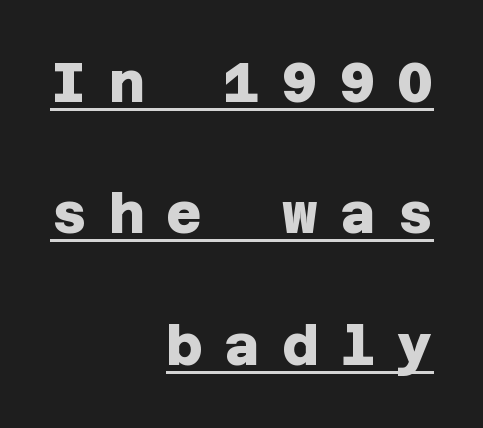
The image shows 55 px heavy sans-serif type; set right-aligned, loose line spacing (2.39x), unusually wide letter spacing (+0.4 em), underlined; low stroke contrast and a large x-height.
